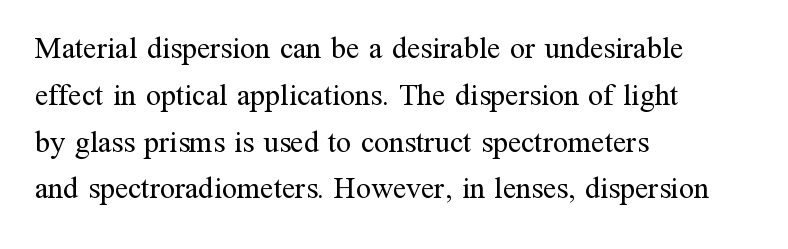
{"serif": "yes", "italic": "no", "bold": "no", "weight": "regular", "width": "normal", "stroke_contrast": "medium", "x_height": "medium", "monospaced": "no", "underline": "no", "align": "left", "line_spacing": "normal", "line_spacing_ratio": 1.56, "letter_spacing": "normal", "letter_spacing_em": 0.0, "glyph_px": 30}
